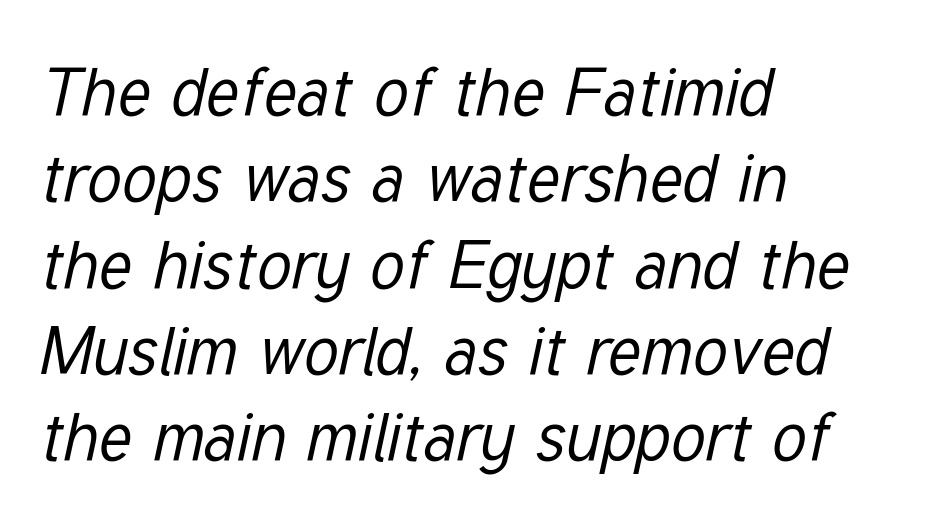
{"italic": "yes", "lean": "right", "slant_degrees": 12, "bold": "no", "weight": "regular", "width": "condensed", "stroke_contrast": "low", "x_height": "medium", "monospaced": "no", "underline": "no", "align": "left", "line_spacing": "normal", "line_spacing_ratio": 1.27, "letter_spacing": "normal", "letter_spacing_em": 0.0, "glyph_px": 68}
